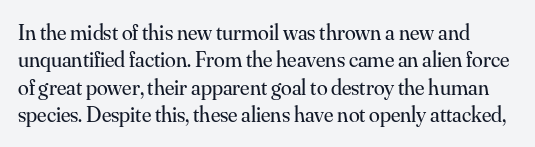
{"italic": "no", "bold": "no", "underline": "no", "line_spacing": "normal", "line_spacing_ratio": 1.25, "letter_spacing": "normal", "letter_spacing_em": 0.0, "glyph_px": 22}
